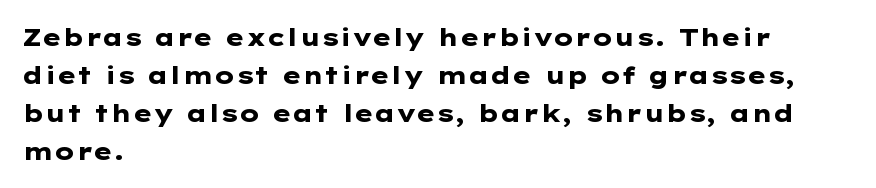
The space between consecutive lines is moderate. Alignment: flush left. The passage shown is not underscored anywhere. The type is set solid horizontally, with unmodified tracking. The characters look thick and weighty, a clear bold. Unlike italic type, these characters show no tilt at all.
